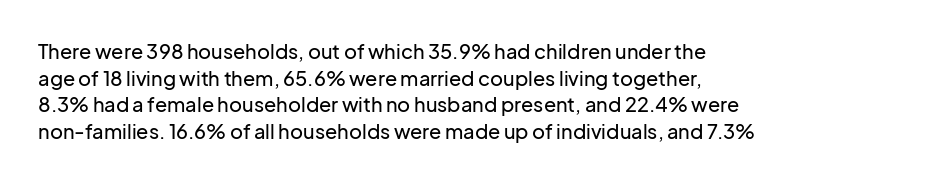
Q: Is the text italic (slanted)? A: No, it is upright.
Q: Is the text underlined? A: No.
Q: How is the paragraph aligned? A: Left-aligned.
Q: Is the spacing between letters normal or unusually wide? A: Normal.
Q: Is the spacing between lines tight, normal or loose? A: Normal.
